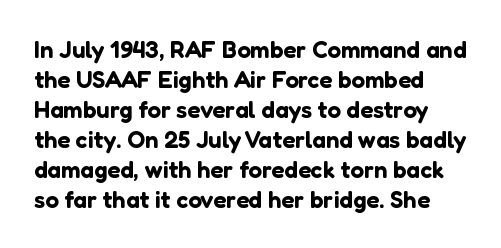
Italic? Not at all — the glyphs are vertical. Notice how descenders clear the ascenders below comfortably — that's standard leading. There is no visible air inserted between adjacent glyphs. Beneath every word, the page is bare.
